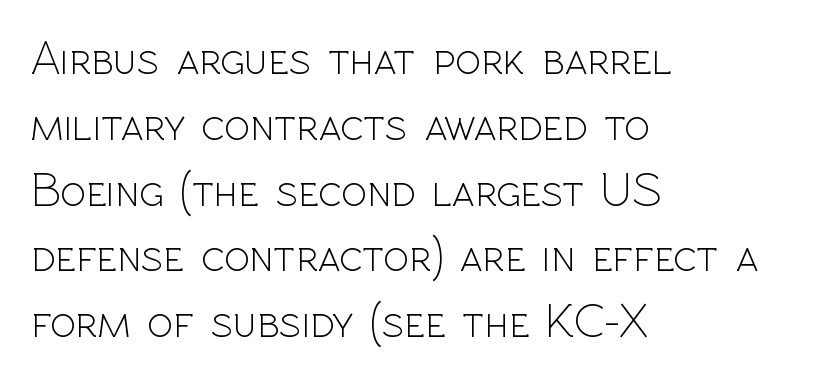
{"serif": "no", "italic": "no", "bold": "no", "weight": "light", "width": "normal", "x_height": "medium", "monospaced": "no", "underline": "no", "align": "left", "line_spacing": "normal", "line_spacing_ratio": 1.37, "letter_spacing": "normal", "letter_spacing_em": 0.0, "glyph_px": 48}
